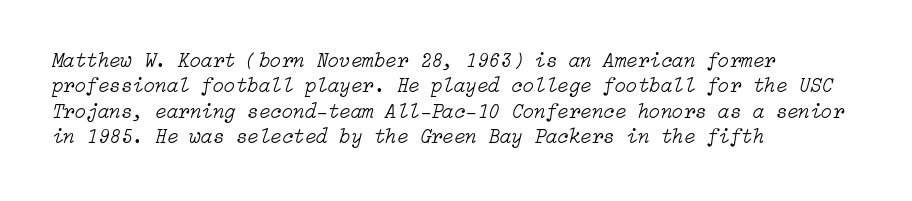
Letters rest on an invisible, unmarked baseline. Weight: in the light-to-regular range. In CSS terms this would be text-align: left. The passage shown has conventional tracking throughout. The lettering tilts uniformly, giving the passage an italic look.
